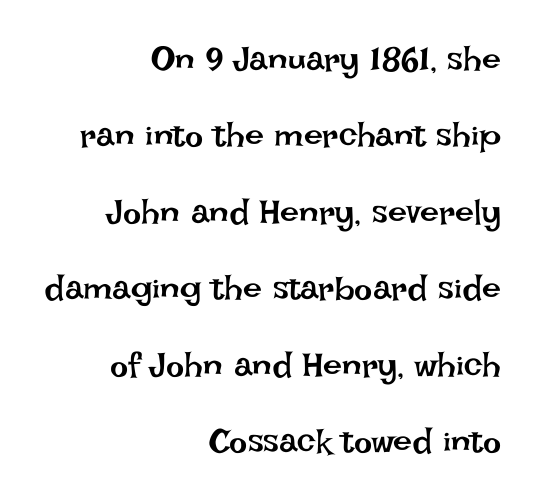
{"italic": "no", "bold": "no", "weight": "regular", "width": "normal", "stroke_contrast": "low", "x_height": "large", "monospaced": "no", "underline": "no", "align": "right", "line_spacing": "loose", "line_spacing_ratio": 2.25, "letter_spacing": "normal", "letter_spacing_em": 0.0, "glyph_px": 34}
